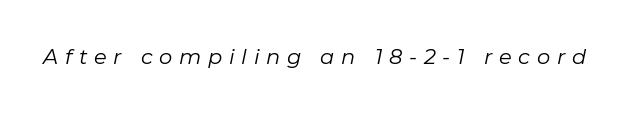
Q: Is the text bold? A: No.
Q: Is the text italic (slanted)? A: Yes, it leans right by about 11 degrees.
Q: Is the text underlined? A: No.
Q: Is the spacing between letters normal or unusually wide? A: Unusually wide.
